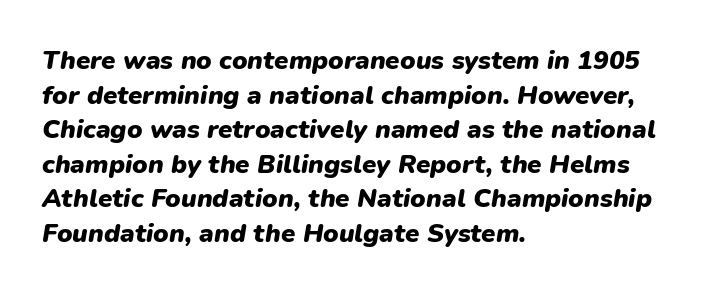
The image shows 26 px bold type, italic (leaning right); set left-aligned, normal line spacing (1.33x), normal letter spacing, not underlined.
